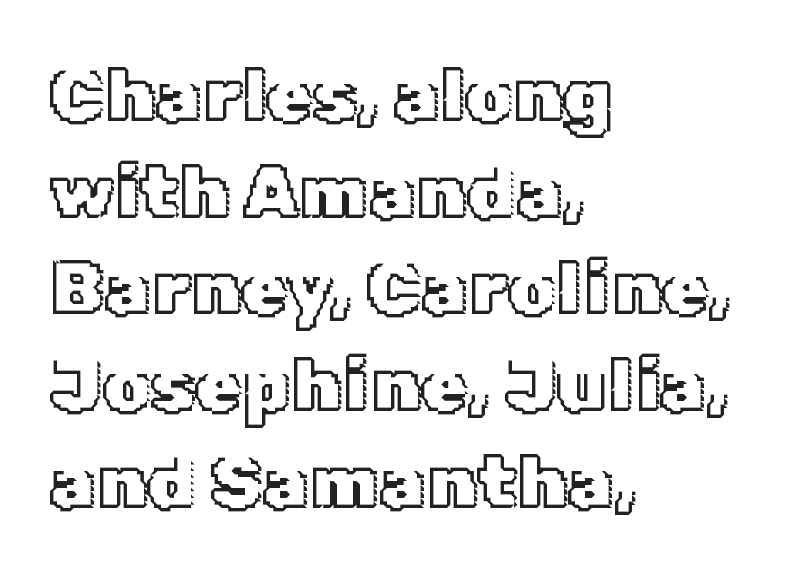
The image shows 75 px text type, upright; set left-aligned, normal line spacing (1.29x), normal letter spacing, not underlined; a medium x-height.
